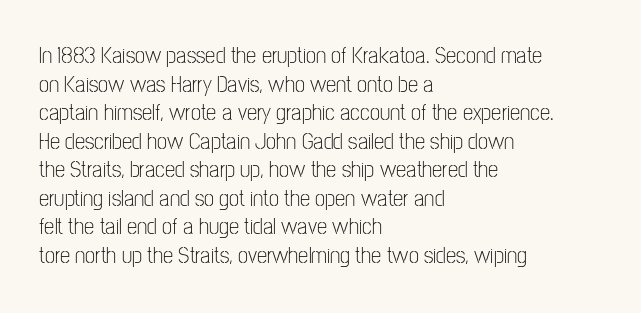
{"italic": "no", "bold": "no", "underline": "no", "align": "left", "line_spacing_ratio": 1.24, "letter_spacing": "normal", "letter_spacing_em": 0.0, "glyph_px": 23}
